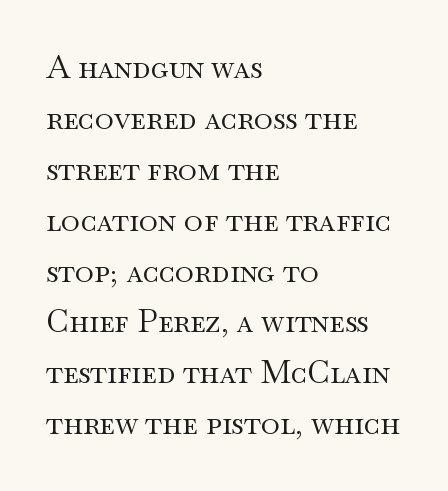
Q: Is the text bold? A: No.
Q: Is the text italic (slanted)? A: No, it is upright.
Q: Is the typeface a serif or a sans-serif typeface? A: Serif.
Q: Is the text underlined? A: No.
Q: How is the paragraph aligned? A: Left-aligned.
Q: Is the spacing between letters normal or unusually wide? A: Normal.
Q: Is the spacing between lines tight, normal or loose? A: Normal.
Q: Width (condensed, normal, or wide)? A: Wide.
Q: Stroke contrast? A: Medium.
Q: x-height? A: Small.
Q: Monospaced? A: No.
